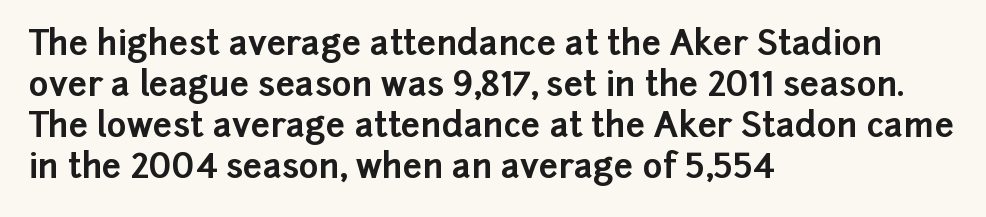
The lines in this sample share a left origin and differ only in where they stop. Stroke thickness is high; the sample reads as a true bold. The space beneath each line is pristine and unruled. A typesetter would call this proportional, since set widths differ per character. The type sits square on the baseline with zero lean.
